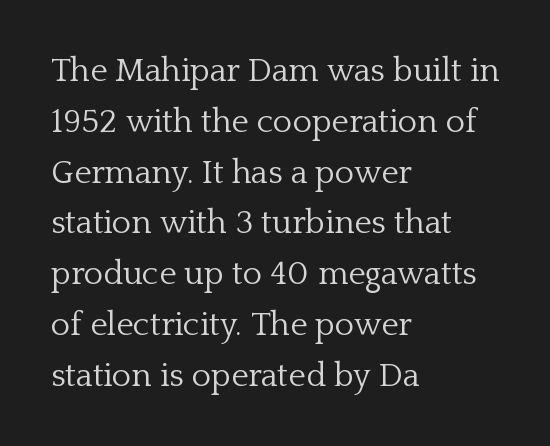
The image shows 33 px light serif type, upright; set left-aligned, normal line spacing (1.54x), normal letter spacing, not underlined; low stroke contrast and a medium x-height.
